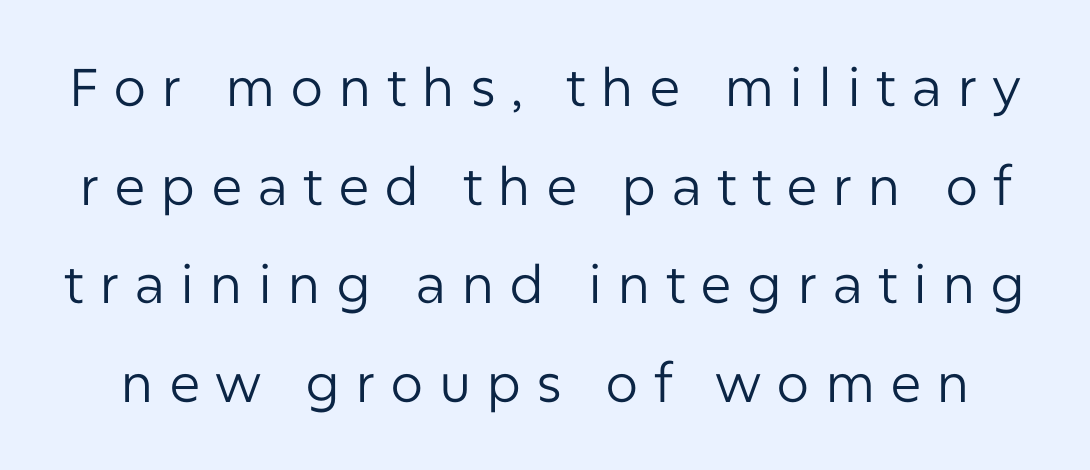
{"serif": "no", "italic": "no", "bold": "no", "weight": "regular", "width": "normal", "stroke_contrast": "low", "x_height": "medium", "monospaced": "no", "underline": "no", "line_spacing_ratio": 1.86, "letter_spacing": "wide", "letter_spacing_em": 0.28, "glyph_px": 53}
